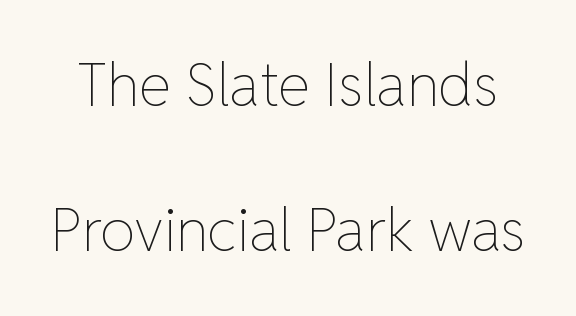
The axis of the letterforms is exactly vertical. Loosely led — the rows are spread out. The space beneath each line is pristine and unruled. Each word holds together tightly as a unit, with standard inter-letter gaps. Heaviness? Minimal to ordinary, like unemphasized prose.
